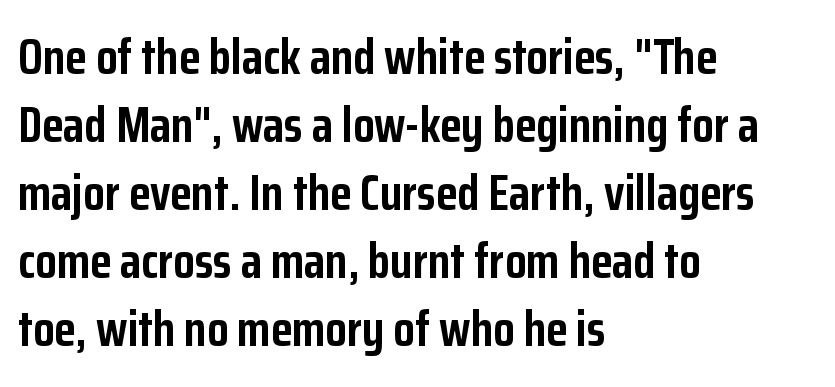
{"serif": "no", "italic": "no", "bold": "yes", "weight": "semibold", "width": "condensed", "stroke_contrast": "low", "x_height": "medium", "monospaced": "no", "underline": "no", "align": "left", "line_spacing": "normal", "line_spacing_ratio": 1.39, "letter_spacing": "normal", "letter_spacing_em": 0.0, "glyph_px": 49}
